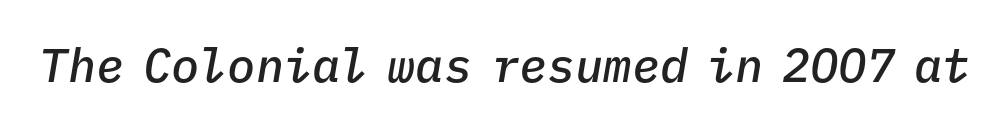
{"italic": "yes", "lean": "right", "slant_degrees": 9, "bold": "semi", "weight": "semibold", "width": "normal", "stroke_contrast": "low", "x_height": "medium", "monospaced": "yes", "underline": "no", "letter_spacing": "normal", "letter_spacing_em": 0.0, "glyph_px": 47}
